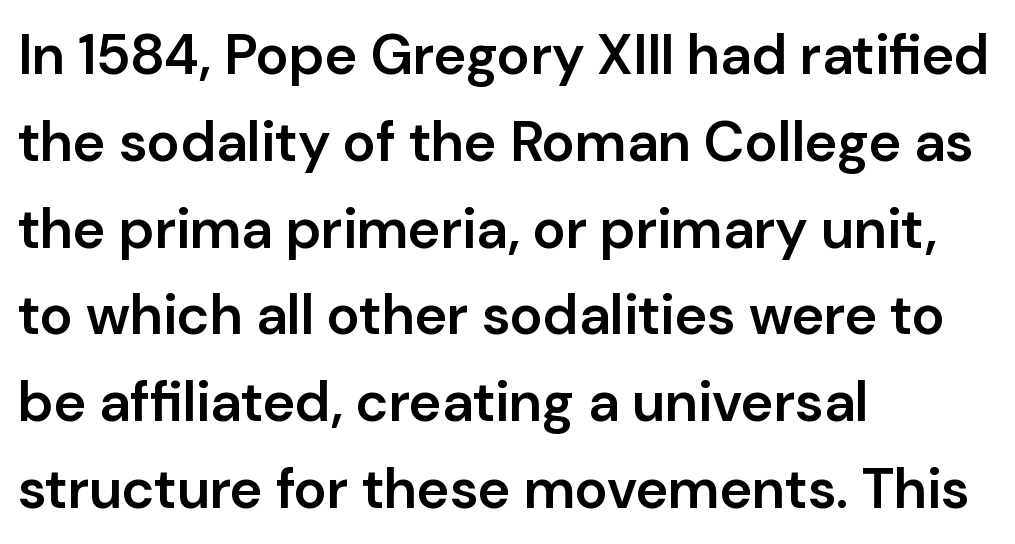
The ragged edge is on the right, which tells us the setting is flush left. Here the designer chose a conventional face with non-uniform glyph widths. Regarding leading, the lines here are spaced in the standard way. Font category for this specimen: sans-serif.
